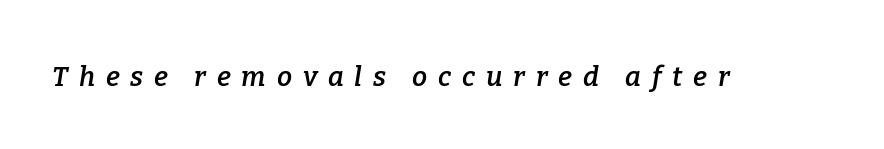
Q: Is the text bold? A: Semi-bold.
Q: Is the text italic (slanted)? A: Yes, it leans right by about 9 degrees.
Q: Is the text underlined? A: No.
Q: Is the spacing between letters normal or unusually wide? A: Unusually wide.
